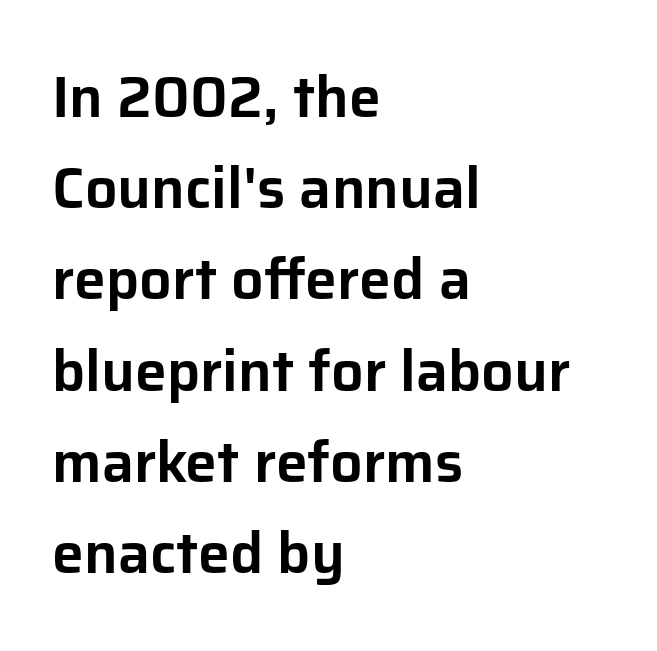
You could not count columns in this text — the font is proportionally spaced. Casual observation: everything's shoved over to the left. Type without underlining. Ascenders rise straight up at ninety degrees. The designer left line spacing at the default.
